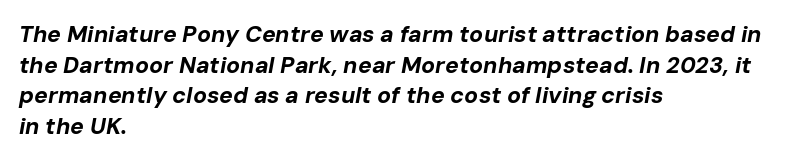
Glyph-to-glyph distance matches everyday printed text. Glance below the letters and you will spot only blank space. Bold? Absolutely — the strokes are thick and heavy. Casual observation: everything's shoved over to the left. One glance says typical: line gaps are just what's usual.
